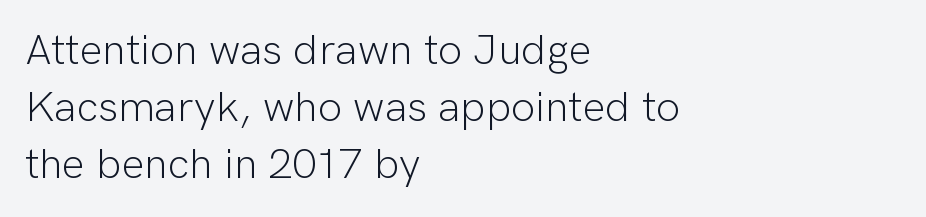
{"serif": "no", "italic": "no", "bold": "no", "weight": "light", "width": "normal", "stroke_contrast": "low", "x_height": "medium", "monospaced": "no", "underline": "no", "align": "left", "line_spacing": "normal", "line_spacing_ratio": 1.33, "letter_spacing": "normal", "letter_spacing_em": 0.0, "glyph_px": 43}
